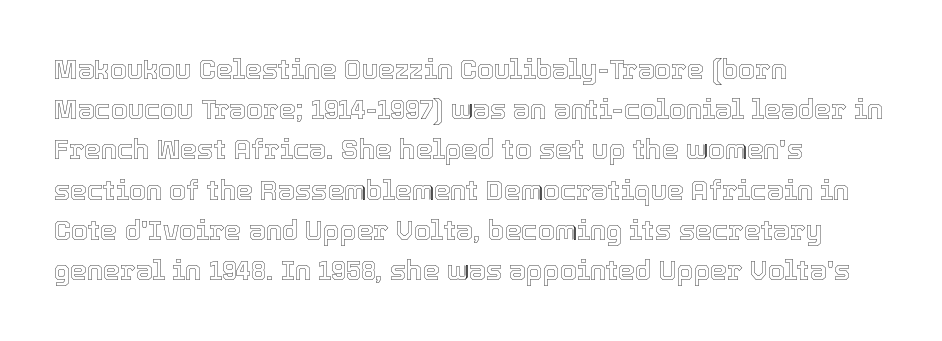
Q: Is the text italic (slanted)? A: No, it is upright.
Q: Is the text underlined? A: No.
Q: How is the paragraph aligned? A: Left-aligned.
Q: Is the spacing between letters normal or unusually wide? A: Normal.
Q: Is the spacing between lines tight, normal or loose? A: Normal.
